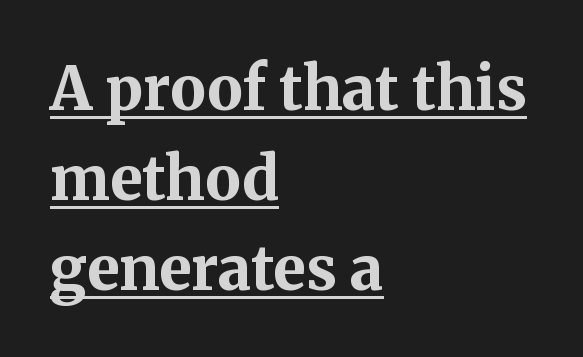
The image shows 60 px bold serif type, upright; set left-aligned, normal line spacing (1.5x), normal letter spacing, underlined; medium stroke contrast and a medium x-height.
